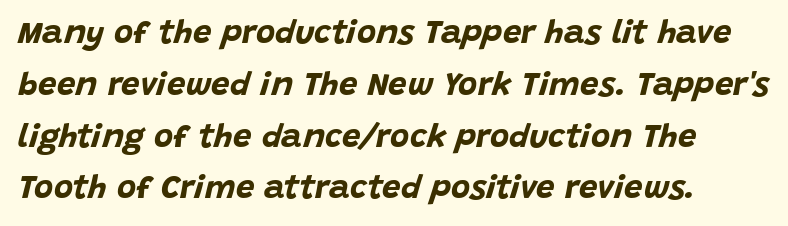
The image shows 33 px bold type, italic (leaning right); set normal line spacing (1.57x), normal letter spacing, not underlined; low stroke contrast and a large x-height.
